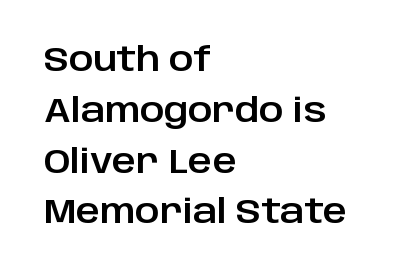
Q: Is the text italic (slanted)? A: No, it is upright.
Q: Is the typeface a serif or a sans-serif typeface? A: Sans-serif.
Q: Is the text underlined? A: No.
Q: How is the paragraph aligned? A: Left-aligned.
Q: Is the spacing between letters normal or unusually wide? A: Normal.
Q: Is the spacing between lines tight, normal or loose? A: Normal.
Q: Width (condensed, normal, or wide)? A: Normal.
Q: Stroke contrast? A: Low.
Q: x-height? A: Large.
Q: Monospaced? A: No.
